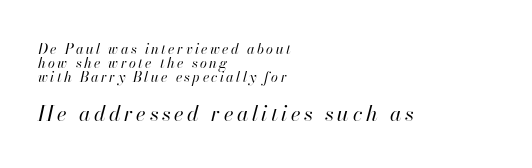
{"italic": "yes", "lean": "right", "slant_degrees": 13, "bold": "no", "underline": "no", "align": "left", "line_spacing": "tight", "line_spacing_ratio": 1.0, "larger_block": "second", "size_ratio": 1.5, "glyph_px": 21}
